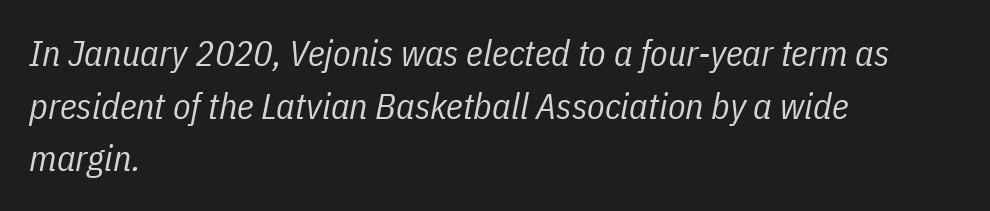
The image shows 36 px regular-weight, condensed type, italic (leaning right); set left-aligned, normal line spacing (1.46x), normal letter spacing, not underlined; low stroke contrast and a medium x-height.
